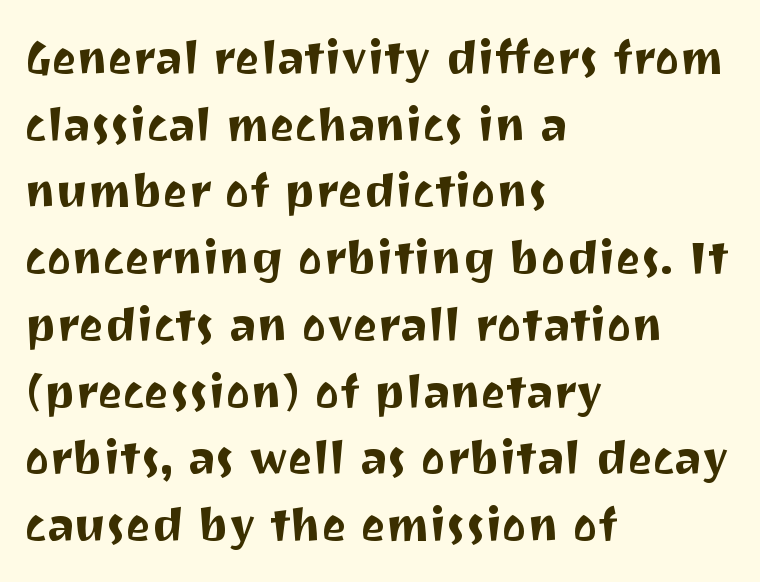
The image shows 47 px sans-serif type, upright; set left-aligned, normal line spacing (1.42x), normal letter spacing, not underlined; medium stroke contrast and a medium x-height.
